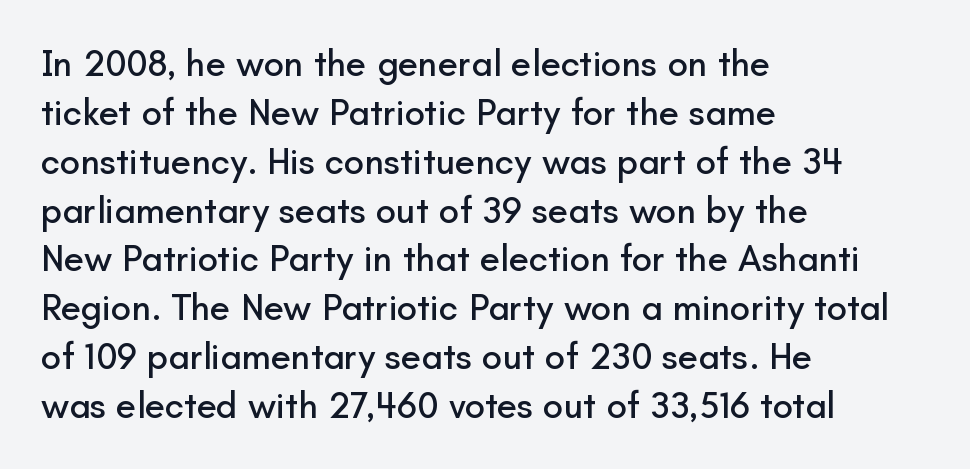
Nope, not italic — everything's standing straight. Each word holds together tightly as a unit, with standard inter-letter gaps. A typesetter would call this proportional, since set widths differ per character. The line-height multiplier appears to be the usual default. Does the copy run flush right? No — it runs flush left.
